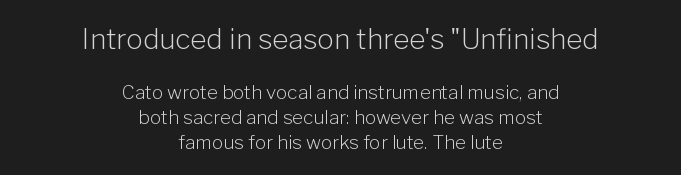
{"serif": "no", "italic": "no", "bold": "no", "weight": "light", "width": "normal", "stroke_contrast": "low", "x_height": "medium", "monospaced": "no", "underline": "no", "align": "center", "line_spacing": "normal", "line_spacing_ratio": 1.31, "letter_spacing": "normal", "letter_spacing_em": 0.0, "larger_block": "first", "size_ratio": 1.47, "glyph_px": 28}
